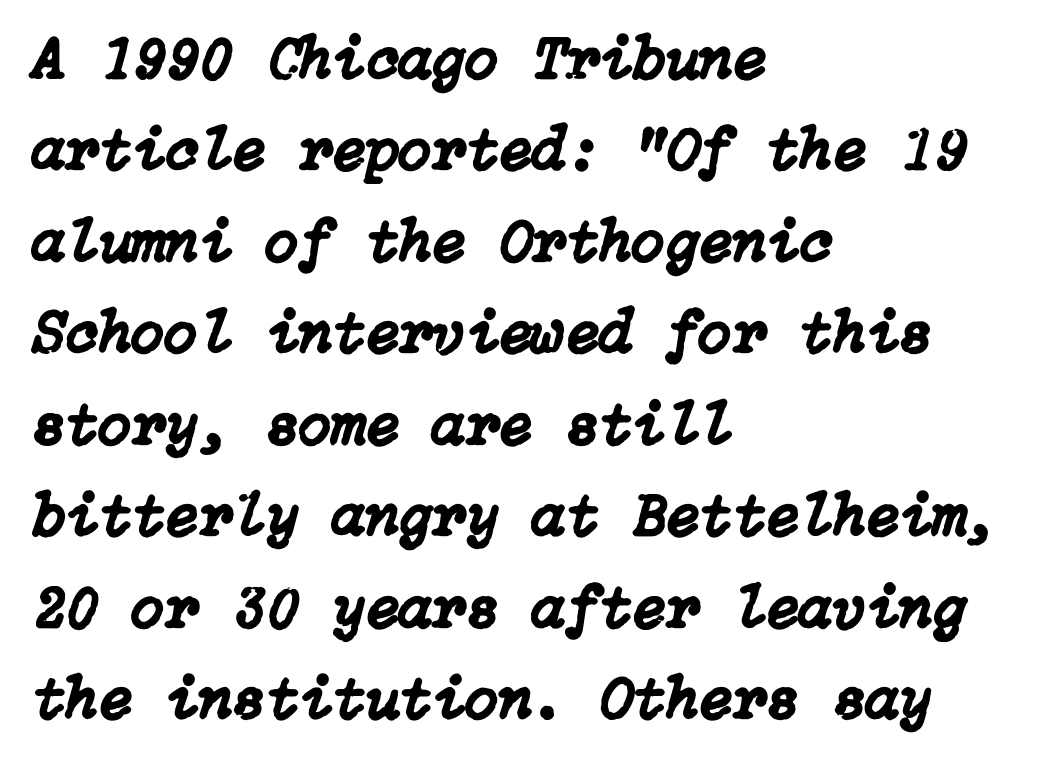
Q: Is the text italic (slanted)? A: Yes, it leans right by about 15 degrees.
Q: Is the text underlined? A: No.
Q: How is the paragraph aligned? A: Left-aligned.
Q: Is the spacing between letters normal or unusually wide? A: Normal.
Q: Is the spacing between lines tight, normal or loose? A: Normal.
Q: Width (condensed, normal, or wide)? A: Normal.
Q: Stroke contrast? A: Low.
Q: x-height? A: Medium.
